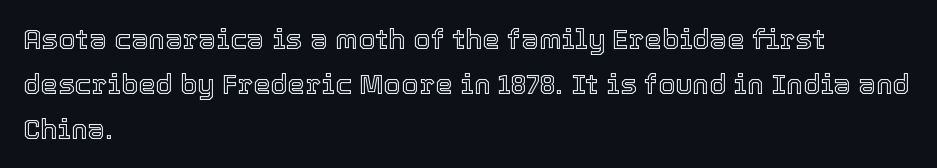
The image shows 28 px text type, upright; set left-aligned, normal line spacing (1.6x), normal letter spacing, not underlined; a medium x-height.
